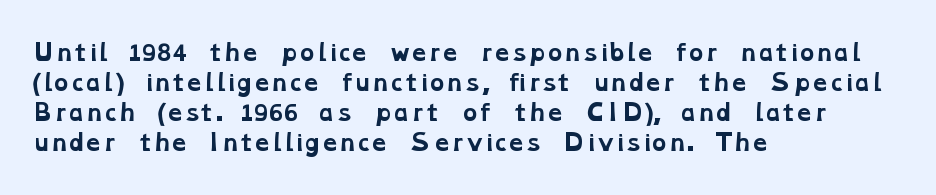
The image shows 22 px bold type; set left-aligned, normal line spacing (1.36x), normal letter spacing, not underlined.
